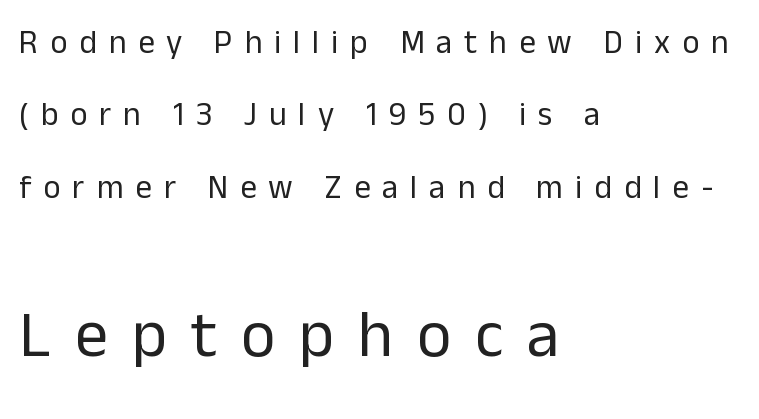
Spacing verdict: proportional, widths tailored to each character. The specimen omits any rule beneath the text block's lines. Posture: vertical. Airy leading.
